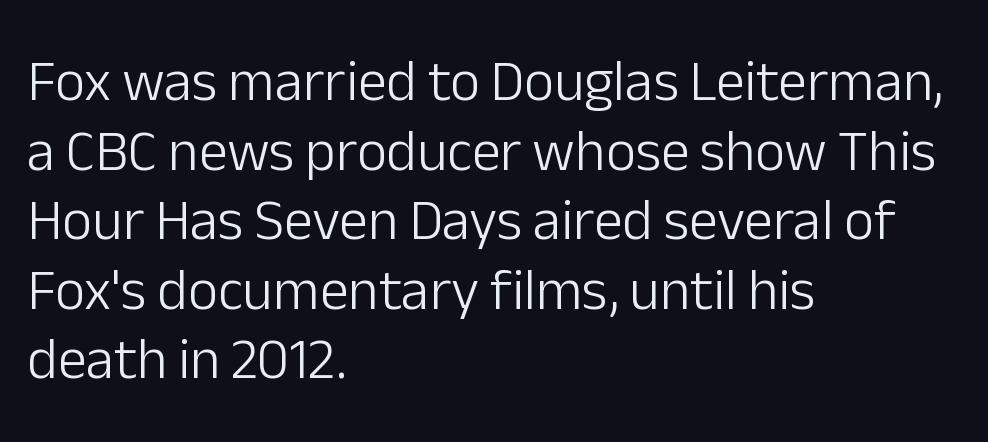
Q: Is the text bold? A: No.
Q: Is the text italic (slanted)? A: No, it is upright.
Q: Is the typeface a serif or a sans-serif typeface? A: Sans-serif.
Q: Is the text underlined? A: No.
Q: How is the paragraph aligned? A: Left-aligned.
Q: Is the spacing between letters normal or unusually wide? A: Normal.
Q: Width (condensed, normal, or wide)? A: Normal.
Q: Stroke contrast? A: Low.
Q: x-height? A: Medium.
Q: Monospaced? A: No.
